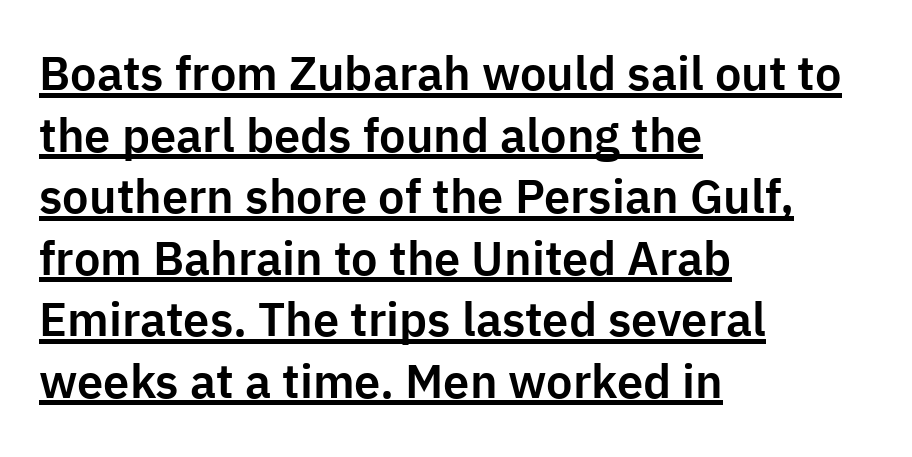
Q: Is the text italic (slanted)? A: No, it is upright.
Q: Is the typeface a serif or a sans-serif typeface? A: Sans-serif.
Q: Is the text underlined? A: Yes.
Q: How is the paragraph aligned? A: Left-aligned.
Q: Is the spacing between letters normal or unusually wide? A: Normal.
Q: Is the spacing between lines tight, normal or loose? A: Normal.
Q: Width (condensed, normal, or wide)? A: Normal.
Q: Stroke contrast? A: Low.
Q: x-height? A: Medium.
Q: Monospaced? A: No.
